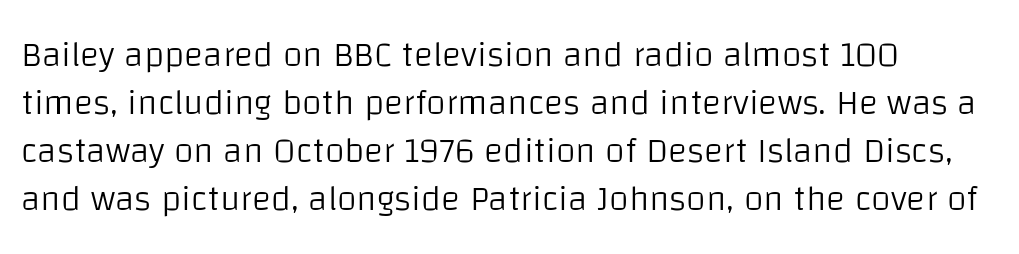
{"serif": "no", "italic": "no", "bold": "no", "weight": "light", "width": "normal", "stroke_contrast": "low", "x_height": "large", "monospaced": "no", "underline": "no", "align": "left", "line_spacing": "normal", "line_spacing_ratio": 1.33, "letter_spacing": "normal", "letter_spacing_em": 0.0, "glyph_px": 36}
